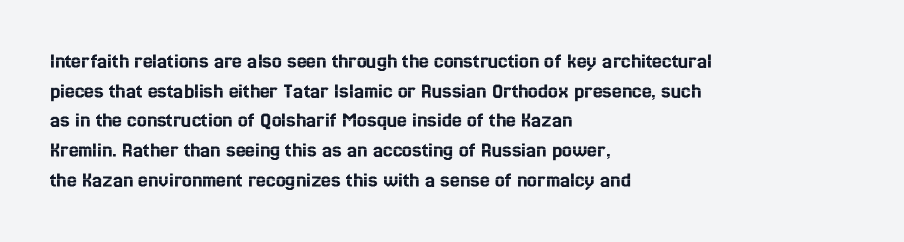
The passage shown stacks its lines at a standard gap. Look at the tracking — it's just the regular setting, nothing added. A typesetter would mark this as roman, not italic. Underlining? Definitely not there. One-word summary of the alignment: left.
